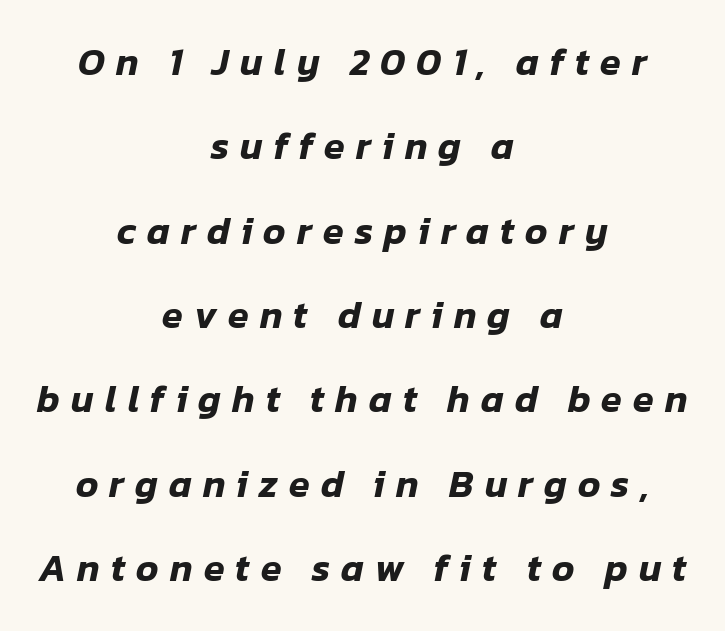
{"italic": "yes", "lean": "right", "slant_degrees": 12, "width": "normal", "stroke_contrast": "low", "x_height": "medium", "monospaced": "no", "underline": "no", "align": "center", "line_spacing": "loose", "line_spacing_ratio": 2.22, "letter_spacing": "wide", "letter_spacing_em": 0.29, "glyph_px": 38}
